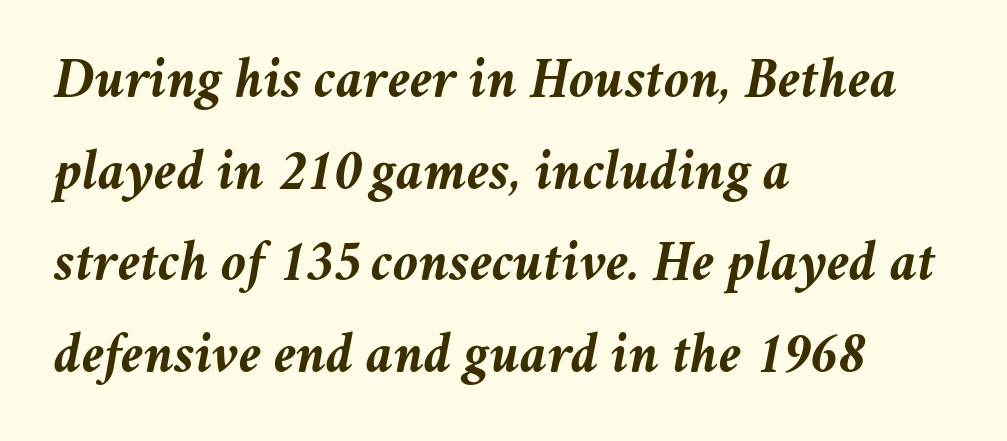
The image shows 58 px semibold type, italic (leaning right); set left-aligned, normal line spacing (1.58x), normal letter spacing, not underlined; medium stroke contrast and a medium x-height.
